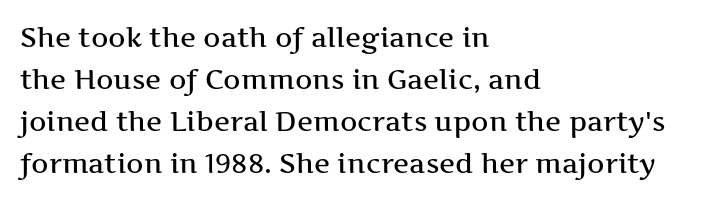
The image shows 27 px text type, upright; set left-aligned, normal line spacing (1.56x), normal letter spacing, not underlined.
